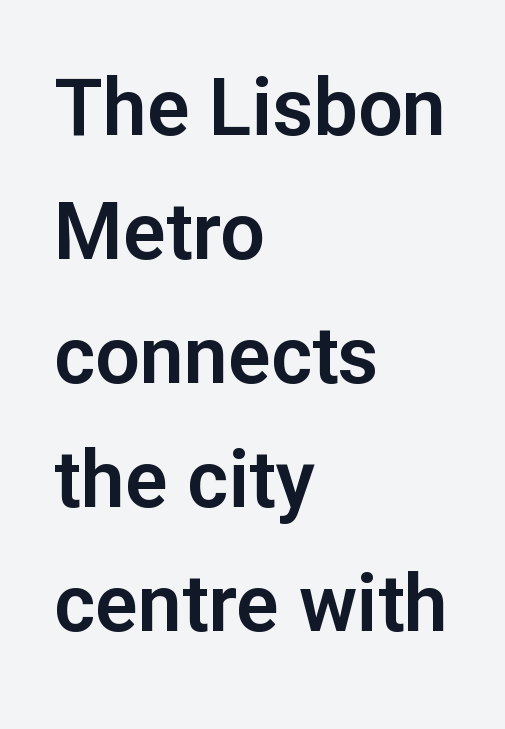
Q: Is the text italic (slanted)? A: No, it is upright.
Q: Is the typeface a serif or a sans-serif typeface? A: Sans-serif.
Q: Is the text underlined? A: No.
Q: How is the paragraph aligned? A: Left-aligned.
Q: Is the spacing between letters normal or unusually wide? A: Normal.
Q: Is the spacing between lines tight, normal or loose? A: Normal.
Q: Width (condensed, normal, or wide)? A: Normal.
Q: Stroke contrast? A: Low.
Q: x-height? A: Medium.
Q: Monospaced? A: No.
